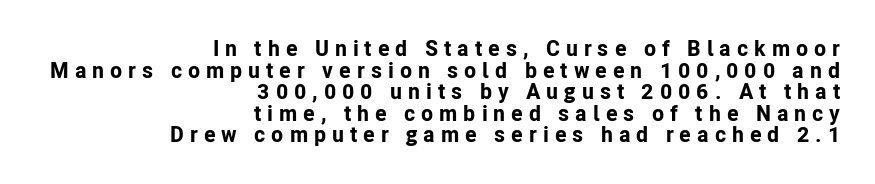
The image shows 22 px bold type, upright; set right-aligned, tight line spacing (0.98x), unusually wide letter spacing (+0.27 em), not underlined.
